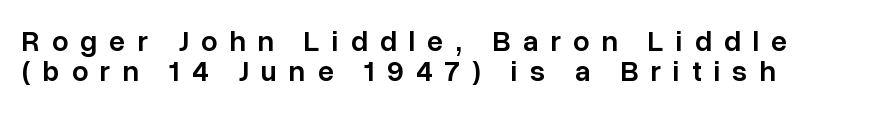
{"serif": "no", "italic": "no", "bold": "semi", "weight": "semibold", "width": "normal", "stroke_contrast": "low", "x_height": "medium", "monospaced": "no", "underline": "no", "align": "left", "line_spacing": "tight", "line_spacing_ratio": 1.05, "letter_spacing": "wide", "letter_spacing_em": 0.42, "glyph_px": 29}
